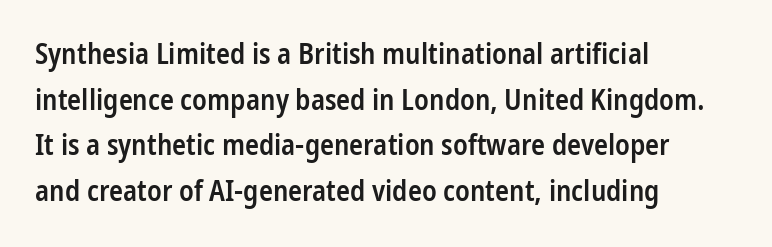
The letters are semibold — heavier than regular but short of a full bold. The lettering stays uniformly vertical, giving the passage a roman look. Where is the straight margin? On the left. The font family rendered here belongs to the sans-serif group.
